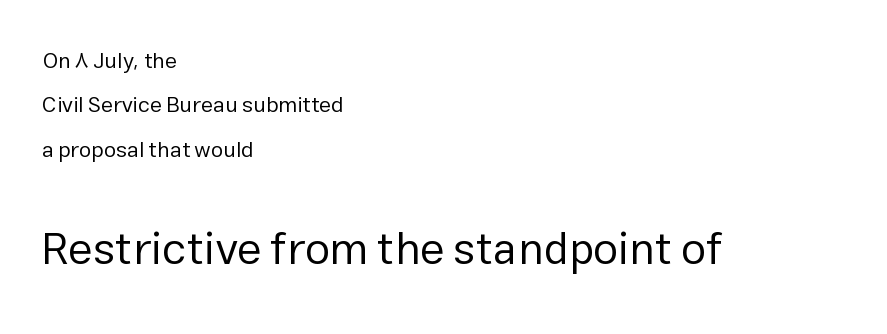
The letterforms sit at book weight or below. Visually the block forms a straight wall on the left and a jagged coastline on the right. Tracking value appears to be zero — textbook default spacing. The font's upright variant was chosen for this text. Character widths vary here, with narrow letters taking less room than wide ones. Summary of vertical rhythm: relaxed, with wide interline spacing.
